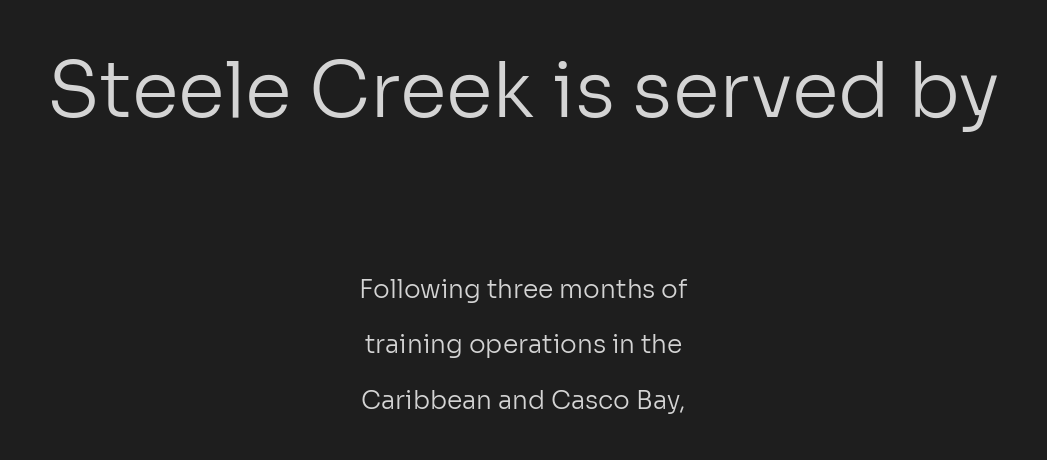
{"serif": "no", "italic": "no", "bold": "no", "weight": "regular", "width": "normal", "stroke_contrast": "low", "x_height": "medium", "monospaced": "no", "underline": "no", "align": "center", "line_spacing": "loose", "line_spacing_ratio": 2.22, "letter_spacing": "normal", "letter_spacing_em": 0.0, "larger_block": "first", "size_ratio": 3.04, "glyph_px": 76}
